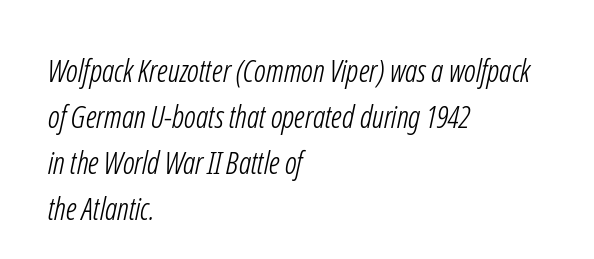
Q: Is the text bold? A: No.
Q: Is the typeface a serif or a sans-serif typeface? A: Sans-serif.
Q: Is the text underlined? A: No.
Q: How is the paragraph aligned? A: Left-aligned.
Q: Is the spacing between letters normal or unusually wide? A: Normal.
Q: Is the spacing between lines tight, normal or loose? A: Normal.
Q: Width (condensed, normal, or wide)? A: Condensed.
Q: Stroke contrast? A: Low.
Q: x-height? A: Medium.
Q: Monospaced? A: No.
